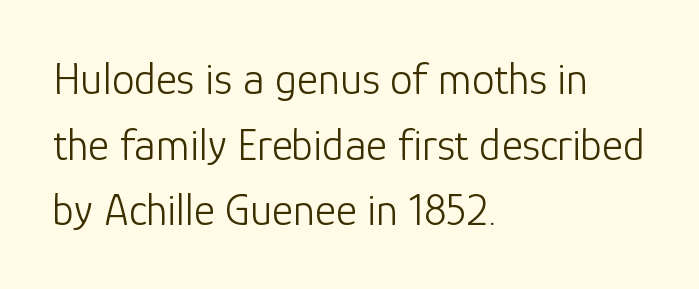
{"serif": "no", "italic": "no", "bold": "no", "weight": "light", "width": "normal", "stroke_contrast": "low", "x_height": "medium", "monospaced": "no", "underline": "no", "align": "left", "line_spacing": "normal", "line_spacing_ratio": 1.46, "letter_spacing": "normal", "letter_spacing_em": 0.0, "glyph_px": 45}
